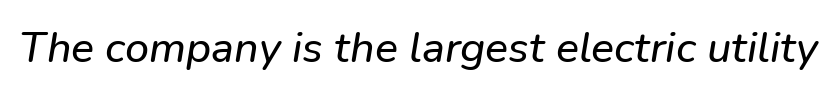
Q: Is the text italic (slanted)? A: Yes, it leans right by about 9 degrees.
Q: Is the text underlined? A: No.
Q: Is the spacing between letters normal or unusually wide? A: Normal.
Q: Width (condensed, normal, or wide)? A: Normal.
Q: Stroke contrast? A: Low.
Q: x-height? A: Medium.
Q: Monospaced? A: No.
